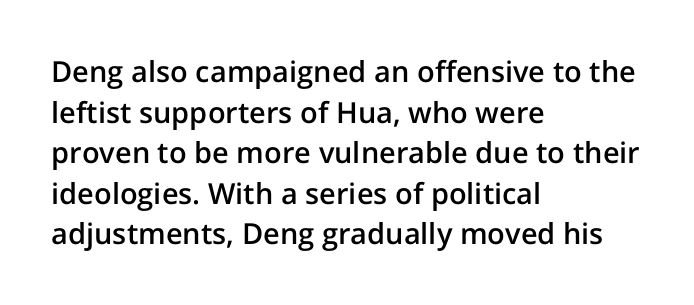
This sample has the flowing, uneven cadence of proportional lettering. Visually the block forms a straight wall on the left and a jagged coastline on the right. Interline gaps are of average width in this sample. Font category for this specimen: sans-serif. Is the type bold? Partly — it's a semibold, heavier than regular but not fully bold. Notice how the stems are strictly vertical — no italics here.
